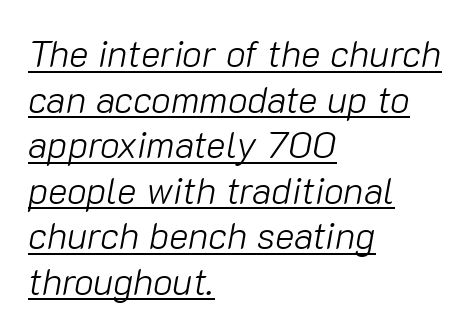
Is this a fixed-width face? No — the glyphs have proportional, varying widths. Like a heading marked for emphasis, these lines bear an underscore. The rendering anchors every line to the left-hand side. The font is comparable to plain body text, perhaps lighter.
